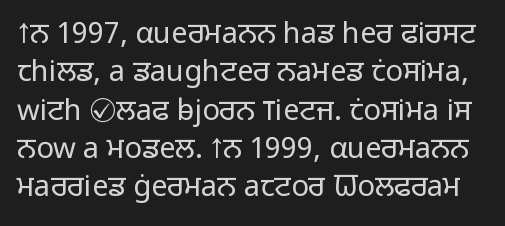
Q: Is the text bold? A: No.
Q: Is the text italic (slanted)? A: No, it is upright.
Q: Is the typeface a serif or a sans-serif typeface? A: Sans-serif.
Q: Is the text underlined? A: No.
Q: Is the spacing between letters normal or unusually wide? A: Normal.
Q: Is the spacing between lines tight, normal or loose? A: Normal.
Q: Width (condensed, normal, or wide)? A: Normal.
Q: Stroke contrast? A: Low.
Q: x-height? A: Medium.
Q: Monospaced? A: No.
